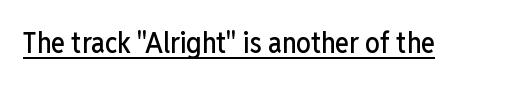
Beneath each row of characters lies a ruled line. Honestly, the letter spacing is just normal — you wouldn't notice it. Letterform terminals end flat and unadorned throughout the passage. The type sits square on the baseline with zero lean. The passage shown is typed in a proportional face where columns would drift.
